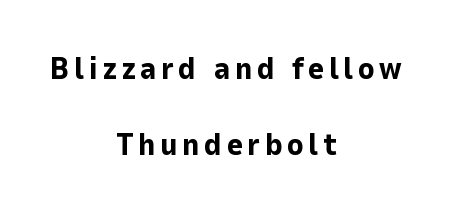
{"serif": "no", "italic": "no", "bold": "yes", "weight": "bold", "width": "normal", "stroke_contrast": "low", "x_height": "medium", "monospaced": "no", "underline": "no", "align": "center", "line_spacing": "loose", "line_spacing_ratio": 2.44, "glyph_px": 31}
